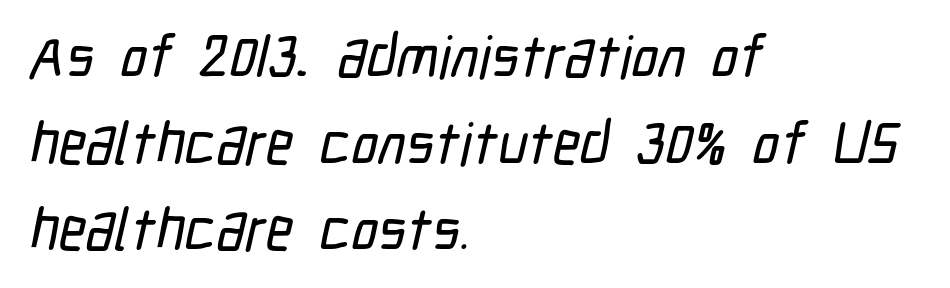
The image shows 59 px condensed sans-serif type; set left-aligned, normal line spacing (1.47x), normal letter spacing, not underlined; low stroke contrast and a medium x-height.
